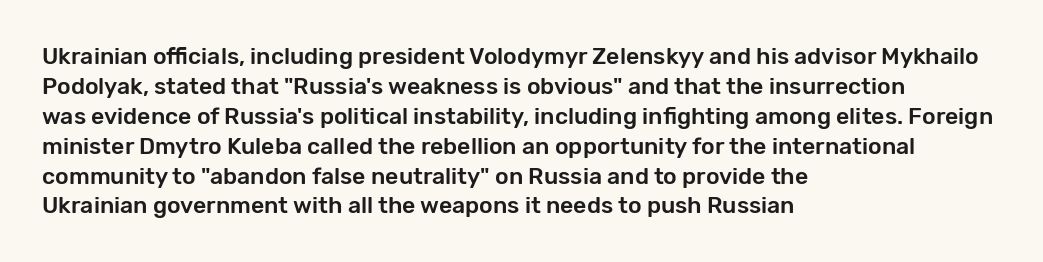
The image shows 23 px text type, upright; set left-aligned, normal line spacing (1.3x), normal letter spacing, not underlined.
